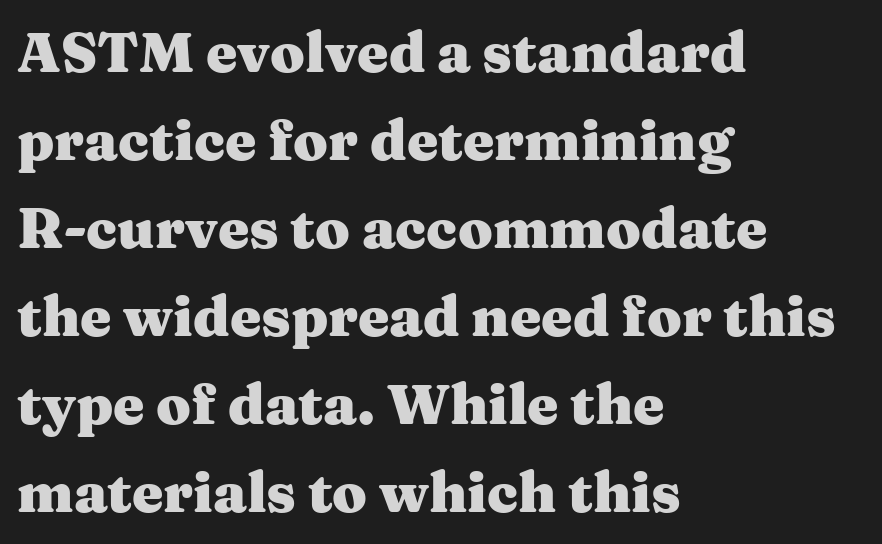
The lines are quadded left. A dark, heavy texture on the line: the type is bold. Students, observe: this is what conventionally led text looks like. The space directly below the letters is spotless.
